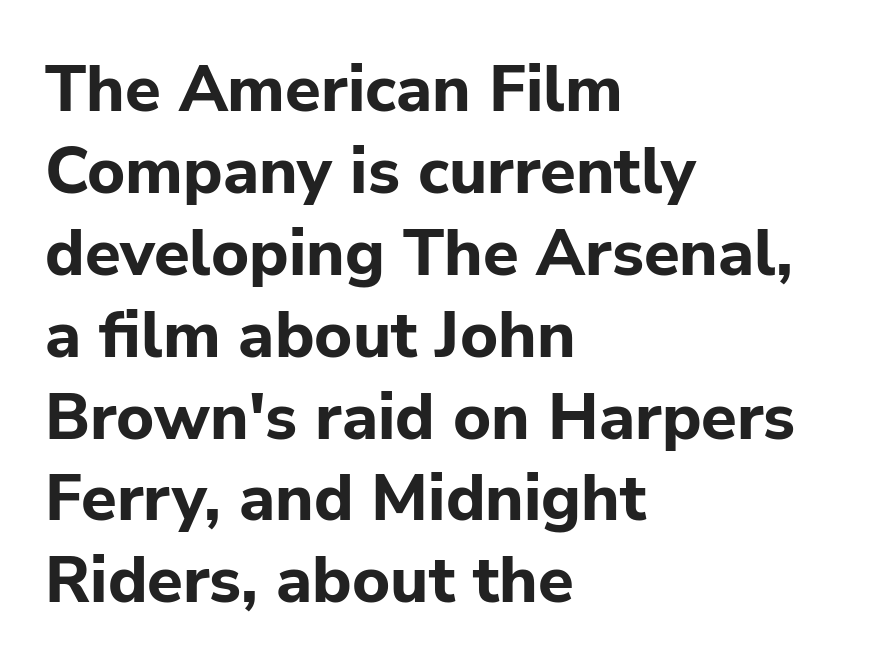
The gaps between neighbouring characters are ordinary and unremarkable. Baseline-to-baseline distance is the conventional proportion of letter height. The zone under the glyphs is completely vacant. Do the characters align in a grid? No, the font is proportional.
